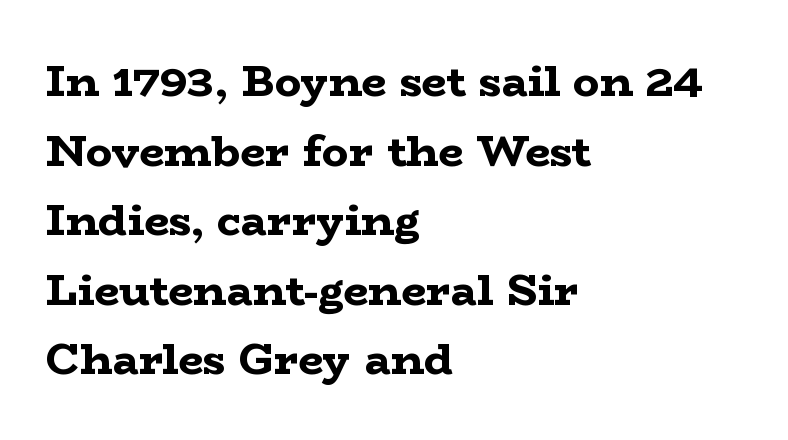
The image shows 44 px bold, wide serif type, upright; set left-aligned, normal line spacing (1.58x), normal letter spacing, not underlined; low stroke contrast and a medium x-height.
